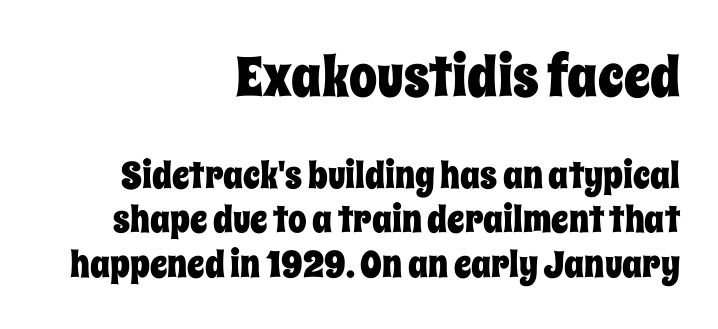
Q: Is the text italic (slanted)? A: No, it is upright.
Q: Is the text underlined? A: No.
Q: How is the paragraph aligned? A: Right-aligned.
Q: Is the spacing between letters normal or unusually wide? A: Normal.
Q: Which block of text is set in a larger size, the first (top) or the second (bottom)? A: The first (top) one.
Q: Width (condensed, normal, or wide)? A: Condensed.
Q: Stroke contrast? A: Low.
Q: x-height? A: Large.
Q: Monospaced? A: No.
